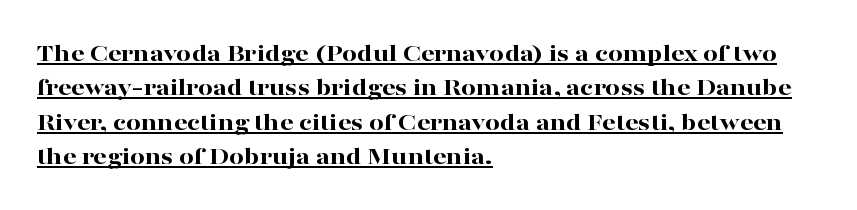
The image shows 26 px bold type, upright; set left-aligned, normal line spacing (1.32x), normal letter spacing, underlined.
